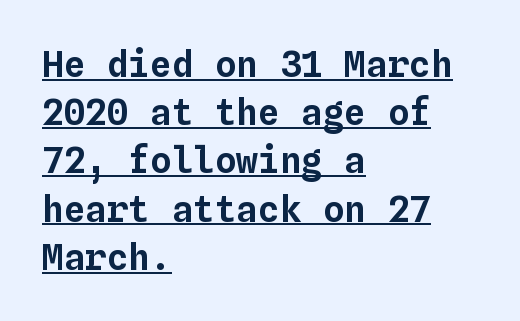
The image shows 36 px text type, upright, monospaced; set left-aligned, normal line spacing (1.34x), normal letter spacing, underlined; low stroke contrast and a medium x-height.
